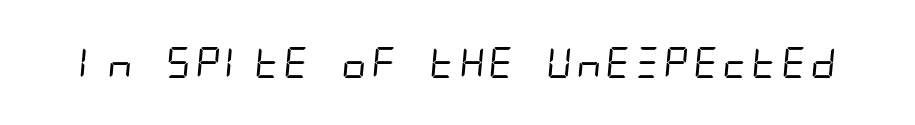
{"serif": "no", "bold": "no", "weight": "regular", "width": "condensed", "stroke_contrast": "low", "x_height": "large", "underline": "no", "letter_spacing": "normal", "letter_spacing_em": 0.0, "glyph_px": 31}
